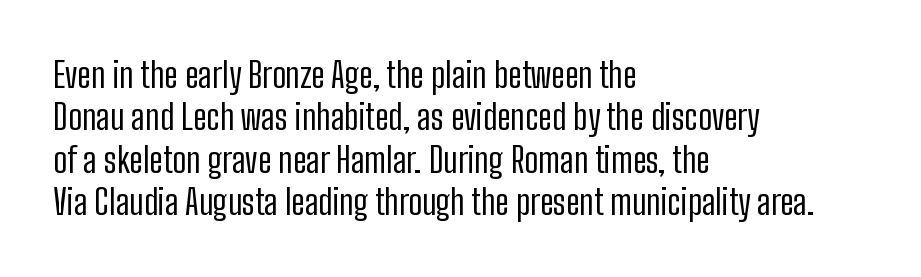
{"serif": "no", "italic": "no", "bold": "no", "weight": "regular", "width": "condensed", "stroke_contrast": "low", "x_height": "medium", "monospaced": "no", "underline": "no", "align": "left", "line_spacing_ratio": 1.21, "letter_spacing": "normal", "letter_spacing_em": 0.0, "glyph_px": 35}
